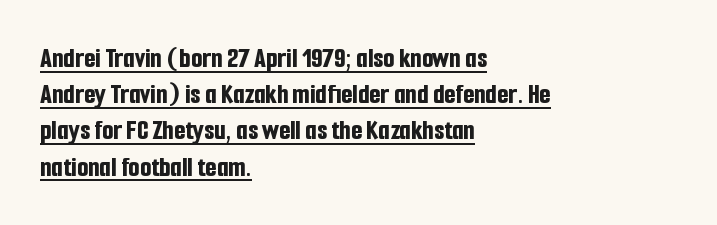
Type style note: lacks serifs. Notice how the passage keeps a crisp vertical edge on the left only. Every stem runs plumb, perpendicular to the baseline. Students, this is bold: see how much ink each stroke carries. The line texture is even and compact thanks to regular tracking.
